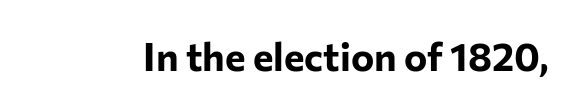
The image shows 39 px bold sans-serif type, upright; set normal letter spacing, not underlined; low stroke contrast and a medium x-height.
